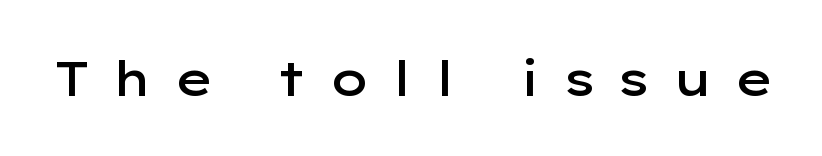
Q: Is the text bold? A: Semi-bold.
Q: Is the text italic (slanted)? A: No, it is upright.
Q: Is the typeface a serif or a sans-serif typeface? A: Sans-serif.
Q: Is the text underlined? A: No.
Q: Is the spacing between letters normal or unusually wide? A: Unusually wide.
Q: Width (condensed, normal, or wide)? A: Wide.
Q: Stroke contrast? A: Low.
Q: x-height? A: Medium.
Q: Monospaced? A: No.
